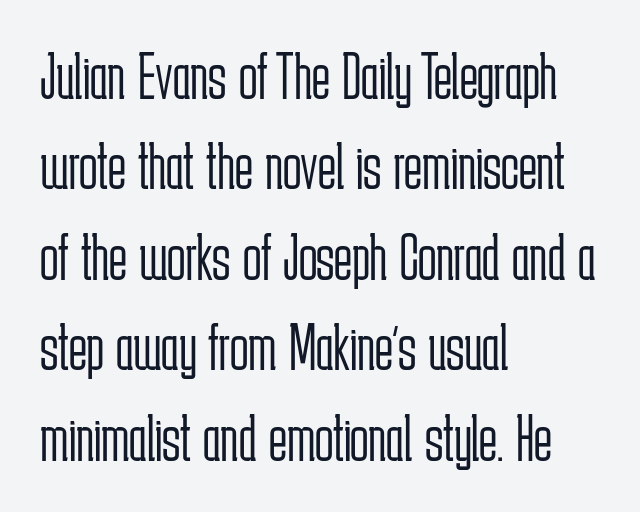
Q: Is the text bold? A: No.
Q: Is the text italic (slanted)? A: No, it is upright.
Q: Is the typeface a serif or a sans-serif typeface? A: Sans-serif.
Q: Is the text underlined? A: No.
Q: How is the paragraph aligned? A: Left-aligned.
Q: Is the spacing between letters normal or unusually wide? A: Normal.
Q: Is the spacing between lines tight, normal or loose? A: Normal.
Q: Width (condensed, normal, or wide)? A: Condensed.
Q: Stroke contrast? A: Low.
Q: x-height? A: Medium.
Q: Monospaced? A: No.
